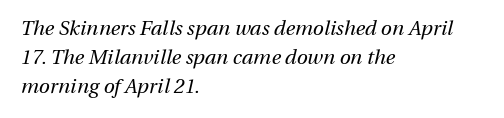
The cut favours lightness, reaching ordinary text weight at its darkest. A classic flush-left, rag-right setting is used for this passage. Does the lettering tilt? It does — this is italic. Standard letterfit; no display-style spreading of the glyphs. Underlining? Definitely not there. The rows are spaced the way most documents space them.
